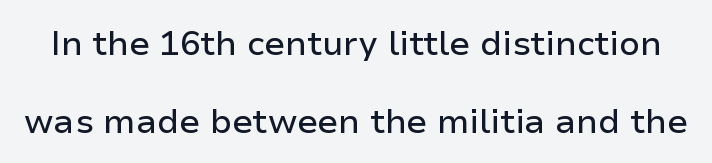
{"serif": "no", "italic": "no", "width": "normal", "stroke_contrast": "low", "x_height": "medium", "monospaced": "no", "underline": "no", "line_spacing": "loose", "line_spacing_ratio": 2.29, "letter_spacing": "normal", "letter_spacing_em": 0.0, "glyph_px": 34}
